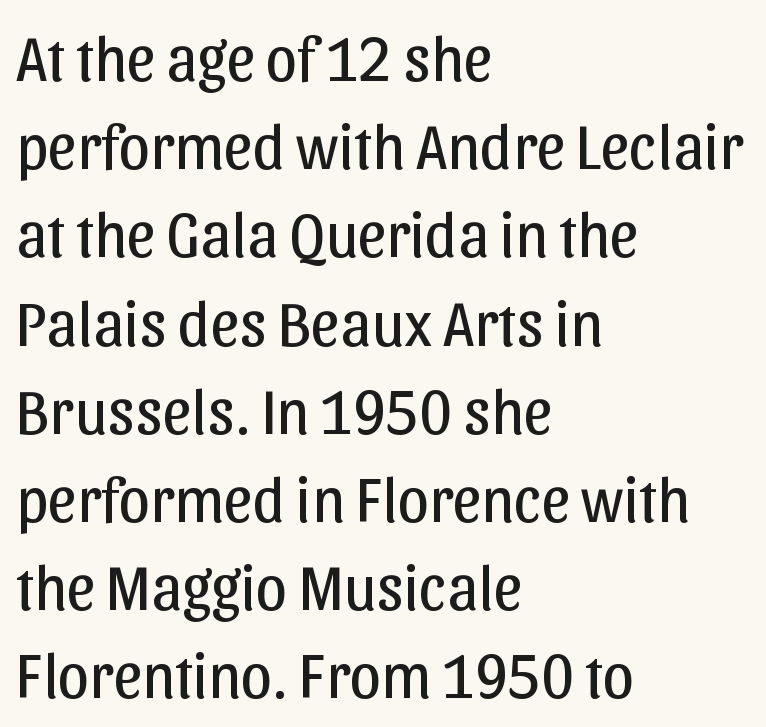
Does the leading feel generous? No, just average. Visually the block forms a straight wall on the left and a jagged coastline on the right. Short note: letters normally spaced. The space directly below the letters is spotless. Posture: vertical.
